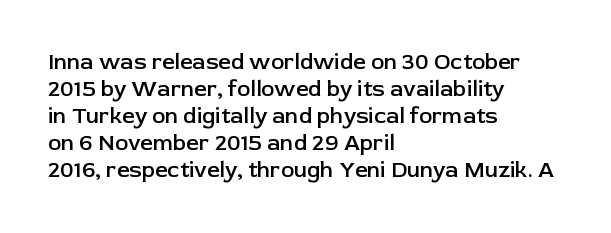
The gap between lines stays unmarked. Casual observation: everything's shoved over to the left. The glyphs have the mass of a demibold cut, below bold. The lettering stays uniformly vertical, giving the passage a roman look. Honestly, the letter spacing is just normal — you wouldn't notice it.
